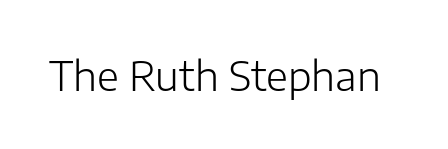
The image shows 40 px light sans-serif type, upright; set normal letter spacing, not underlined; low stroke contrast and a medium x-height.
